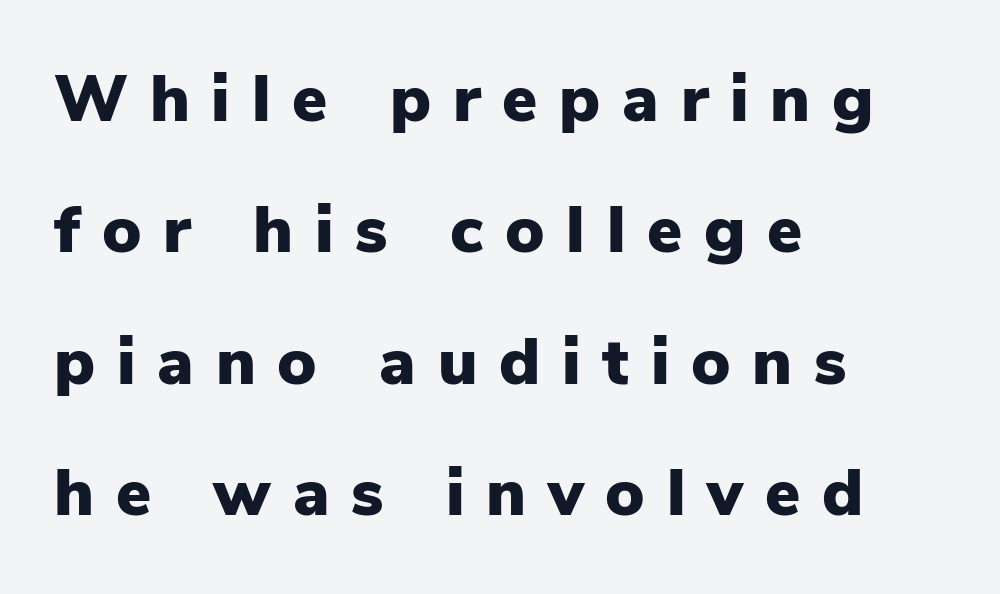
The letters advance in unequal steps, a hallmark of proportional type. Caption: expanded tracking, letters set apart. Unlike a traditional serif, this face leaves its strokes unadorned. The space between consecutive lines is lavish. Horizontal alignment here is leftward, the default for most running prose.
